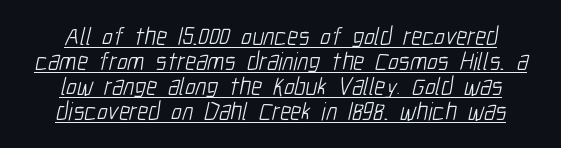
Is there an underline? Yes — a line sits under the letters. This sample uses plain, unmodified letter spacing. The typeface has the unassuming heft of standard copy or less. Vertically, the passage feels compressed, each row crowding the next.
